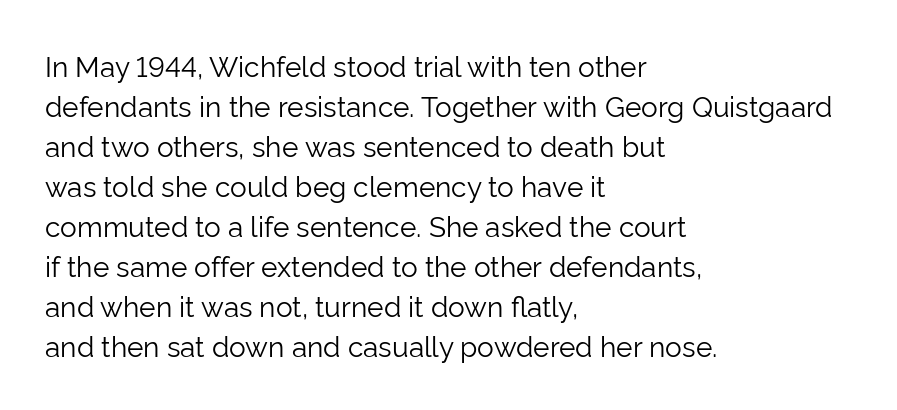
Underlining? Definitely not there. Whoever set this chose a conventional vertical rhythm. Think standard paragraph weight, or any step lighter than that. The type is set solid horizontally, with unmodified tracking. Each letter keeps its own natural width here, so spacing adapts to shape.
